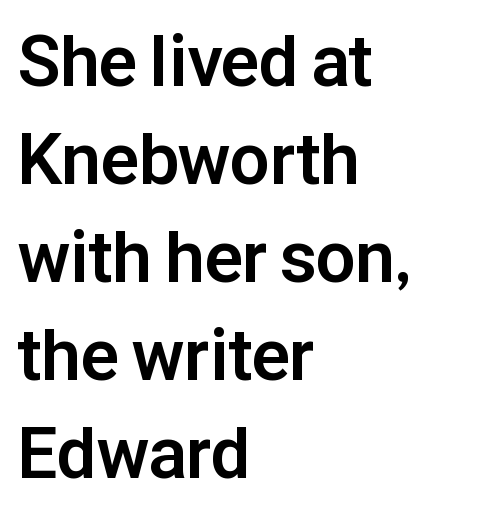
{"serif": "no", "italic": "no", "bold": "yes", "weight": "bold", "width": "normal", "stroke_contrast": "low", "x_height": "medium", "monospaced": "no", "underline": "no", "align": "left", "line_spacing": "normal", "line_spacing_ratio": 1.38, "letter_spacing": "normal", "letter_spacing_em": 0.0, "glyph_px": 71}
